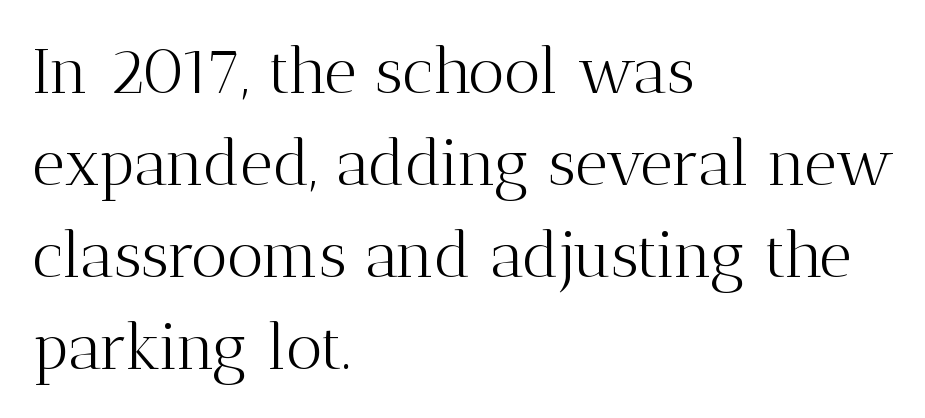
The image shows 64 px light serif type, upright; set left-aligned, normal line spacing (1.44x), normal letter spacing, not underlined; medium stroke contrast and a medium x-height.
